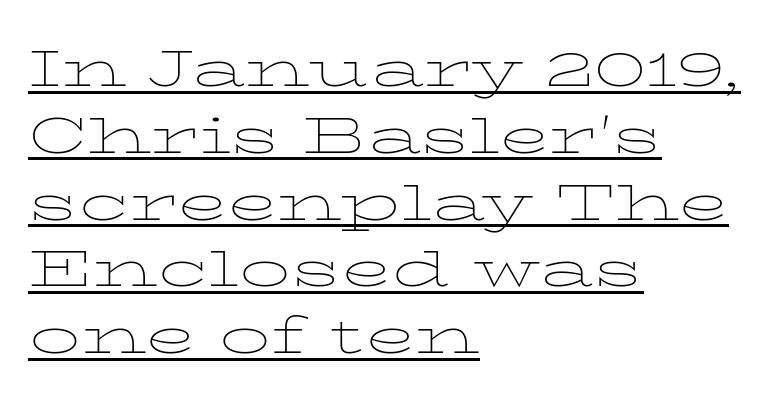
The font family rendered here belongs to the serif group. On a weight scale, this lands at 450 or below. Characters follow at the spacing the type designer built in. The face used here is proportionally spaced, like ordinary book or web type.
